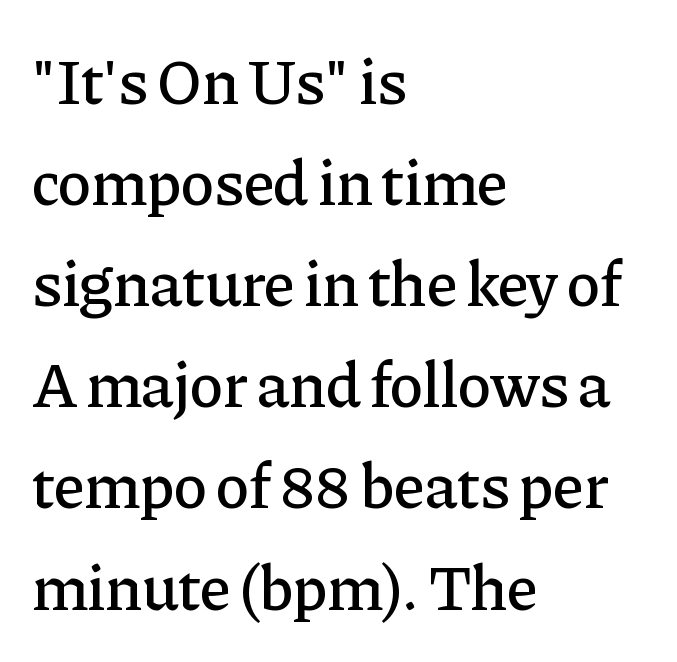
{"serif": "yes", "italic": "no", "width": "normal", "stroke_contrast": "low", "x_height": "medium", "monospaced": "no", "underline": "no", "align": "left", "line_spacing": "normal", "line_spacing_ratio": 1.58, "letter_spacing": "normal", "letter_spacing_em": 0.0, "glyph_px": 64}
